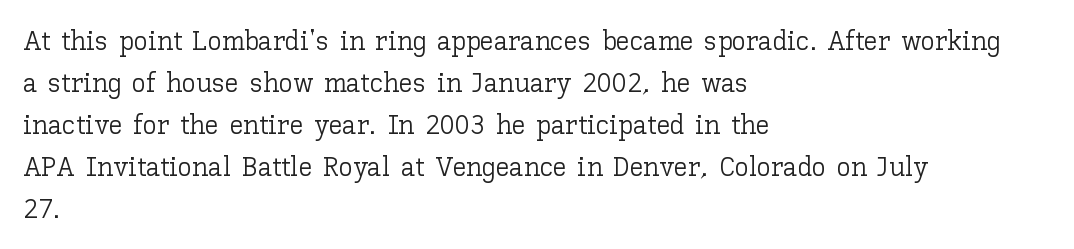
Q: Is the text bold? A: No.
Q: Is the text italic (slanted)? A: No, it is upright.
Q: Is the text underlined? A: No.
Q: How is the paragraph aligned? A: Left-aligned.
Q: Is the spacing between letters normal or unusually wide? A: Normal.
Q: Is the spacing between lines tight, normal or loose? A: Normal.
Q: Width (condensed, normal, or wide)? A: Normal.
Q: Stroke contrast? A: Low.
Q: x-height? A: Medium.
Q: Monospaced? A: No.
